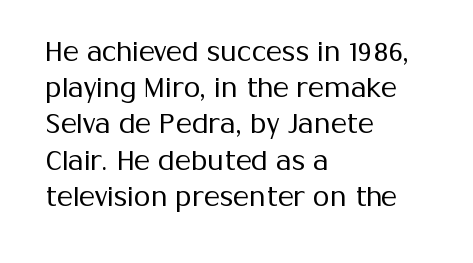
The strokes carry an ordinary text weight at most. Teacher's note: observe the even left margin — that is flush-left alignment. The lines sit at an ordinary, default distance from one another. Does extra space separate the letters? No, they use regular spacing. Posture: vertical. The specimen omits any rule beneath the text block's lines.
